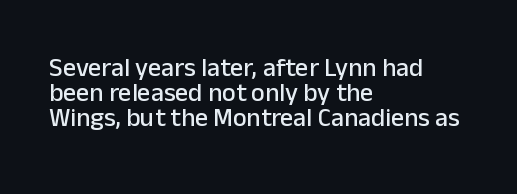
Q: Is the text italic (slanted)? A: No, it is upright.
Q: Is the text underlined? A: No.
Q: How is the paragraph aligned? A: Left-aligned.
Q: Is the spacing between letters normal or unusually wide? A: Normal.
Q: Is the spacing between lines tight, normal or loose? A: Tight.
